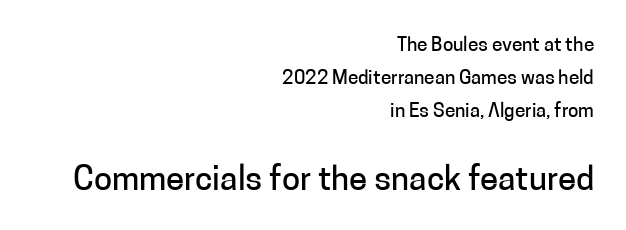
{"serif": "no", "italic": "no", "width": "normal", "stroke_contrast": "low", "x_height": "medium", "monospaced": "no", "underline": "no", "align": "right", "line_spacing_ratio": 1.74, "letter_spacing": "normal", "letter_spacing_em": 0.0, "larger_block": "second", "size_ratio": 1.74, "glyph_px": 33}
